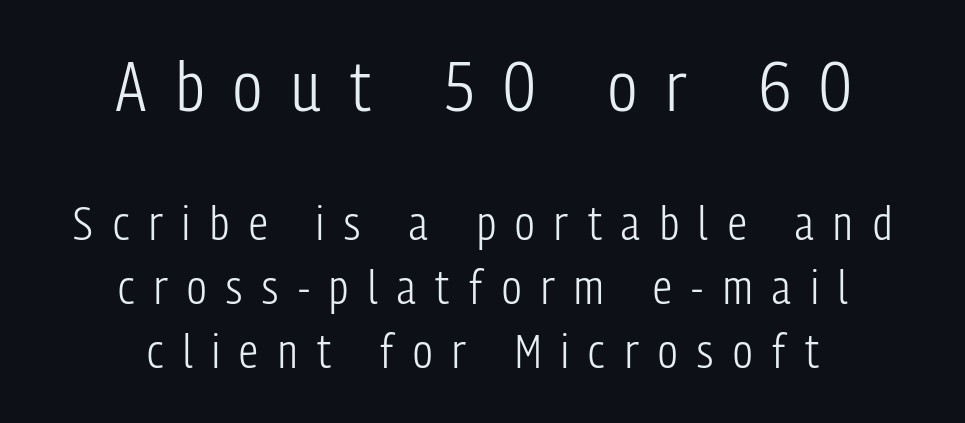
The image shows 70 px light, condensed sans-serif type, upright; set centered, normal line spacing (1.36x), unusually wide letter spacing (+0.42 em), not underlined; the first (top) block is 1.49x larger; low stroke contrast and a medium x-height.
